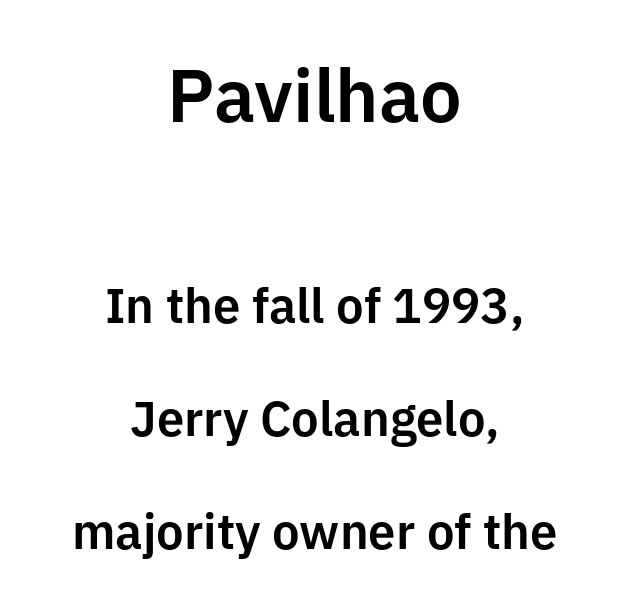
The image shows 74 px sans-serif type, upright; set centered, loose line spacing (2.3x), normal letter spacing, not underlined; the first (top) block is 1.51x larger; low stroke contrast and a medium x-height.
